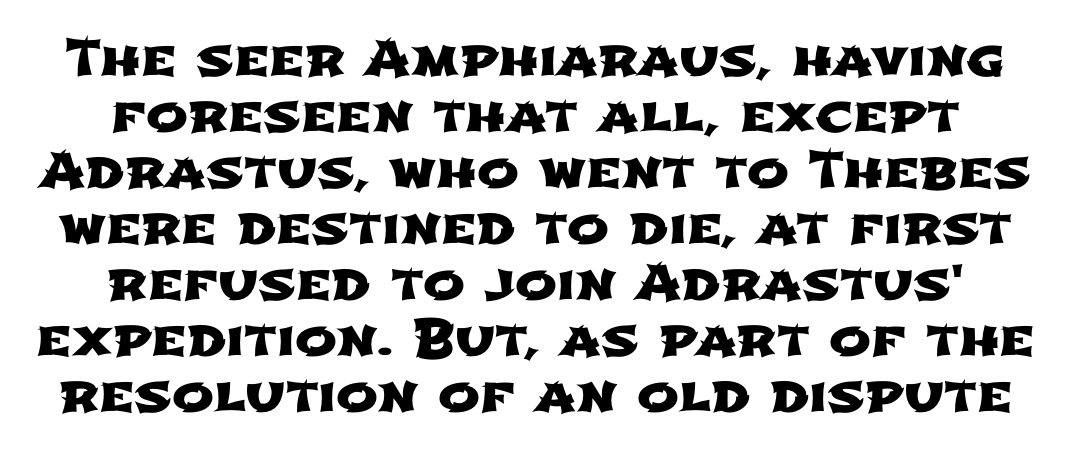
The image shows 50 px wide sans-serif type; set centered, tight line spacing (1.12x), normal letter spacing, not underlined; low stroke contrast and a medium x-height.
